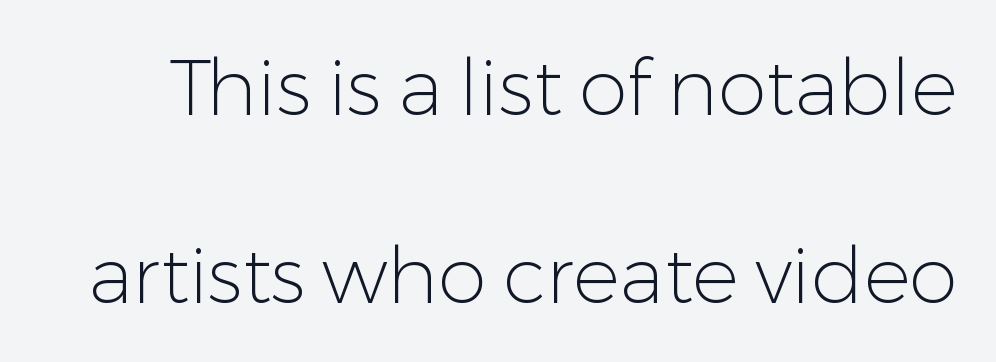
Between one letter and the next there's only the usual sliver of space. Vertically, the passage feels expansive, rows floating well apart. The lettering holds an erect, upright posture throughout. Note: no serifs on the glyphs.
